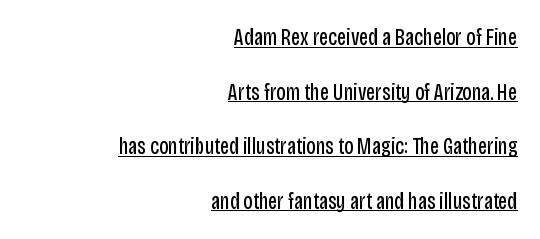
{"italic": "no", "bold": "no", "underline": "yes", "align": "right", "line_spacing": "loose", "line_spacing_ratio": 2.37, "letter_spacing": "normal", "letter_spacing_em": 0.0, "glyph_px": 23}
